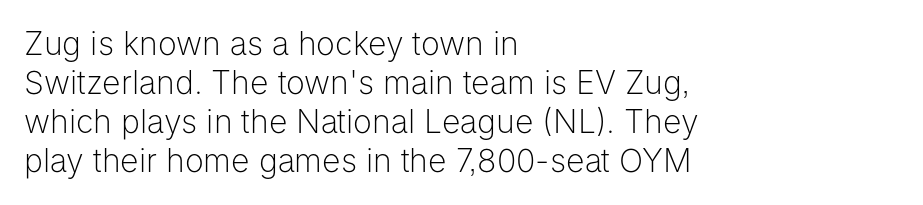
{"serif": "no", "italic": "no", "bold": "no", "weight": "light", "width": "normal", "stroke_contrast": "low", "x_height": "medium", "monospaced": "no", "underline": "no", "align": "left", "line_spacing_ratio": 1.22, "letter_spacing": "normal", "letter_spacing_em": 0.0, "glyph_px": 32}
